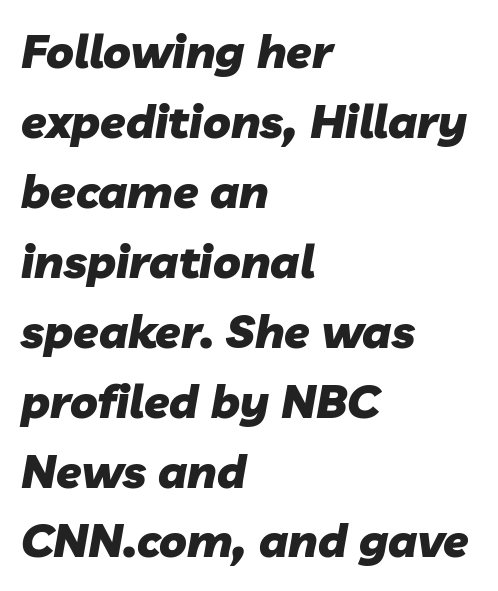
Bare-footed words on every line. Compared with a centered layout, this one pins lines to the left instead. Vertically, the passage feels balanced, rows spaced as you'd expect. Notice how the stems are inclined rather than vertical — that's the hallmark of italics. The characters look thick and weighty, a clear bold.
